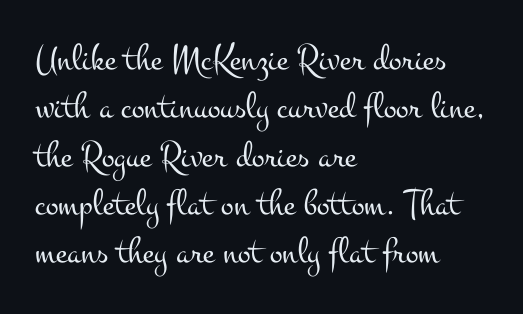
{"bold": "no", "weight": "light", "width": "wide", "stroke_contrast": "medium", "x_height": "small", "monospaced": "no", "underline": "no", "align": "left", "line_spacing": "normal", "line_spacing_ratio": 1.27, "letter_spacing": "normal", "letter_spacing_em": 0.0, "glyph_px": 38}
